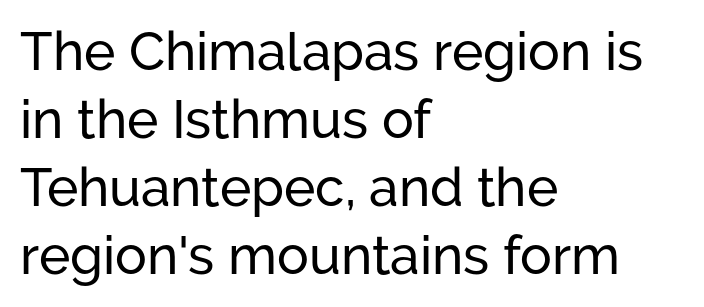
Q: Is the text italic (slanted)? A: No, it is upright.
Q: Is the typeface a serif or a sans-serif typeface? A: Sans-serif.
Q: Is the text underlined? A: No.
Q: How is the paragraph aligned? A: Left-aligned.
Q: Is the spacing between letters normal or unusually wide? A: Normal.
Q: Is the spacing between lines tight, normal or loose? A: Normal.
Q: Width (condensed, normal, or wide)? A: Normal.
Q: Stroke contrast? A: Low.
Q: x-height? A: Medium.
Q: Monospaced? A: No.
